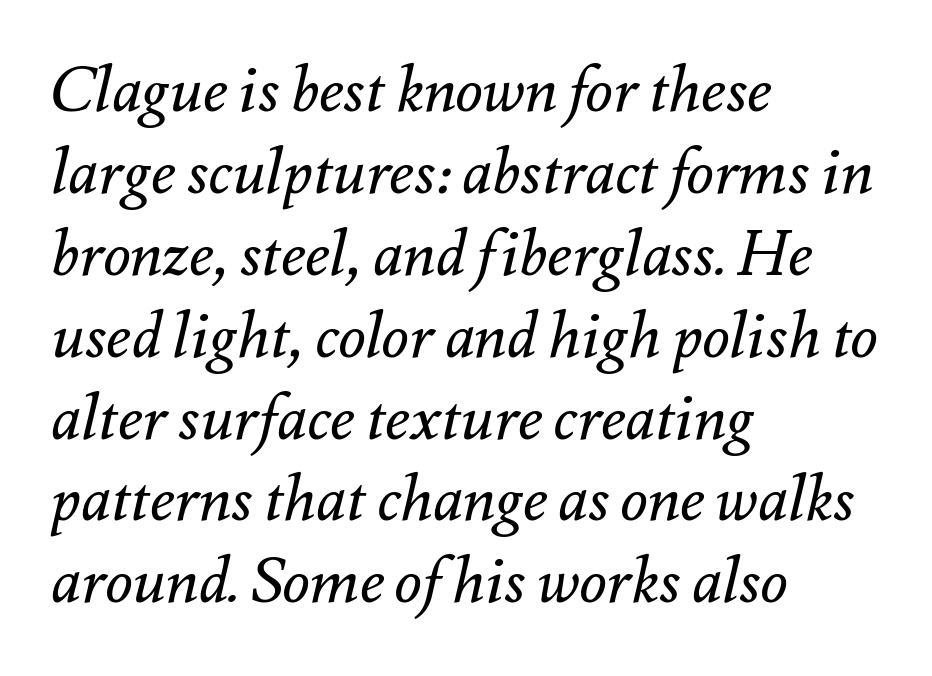
{"italic": "yes", "lean": "right", "slant_degrees": 12, "bold": "no", "weight": "regular", "width": "normal", "stroke_contrast": "medium", "x_height": "small", "monospaced": "no", "underline": "no", "align": "left", "line_spacing": "normal", "line_spacing_ratio": 1.3, "letter_spacing": "normal", "letter_spacing_em": 0.0, "glyph_px": 63}
